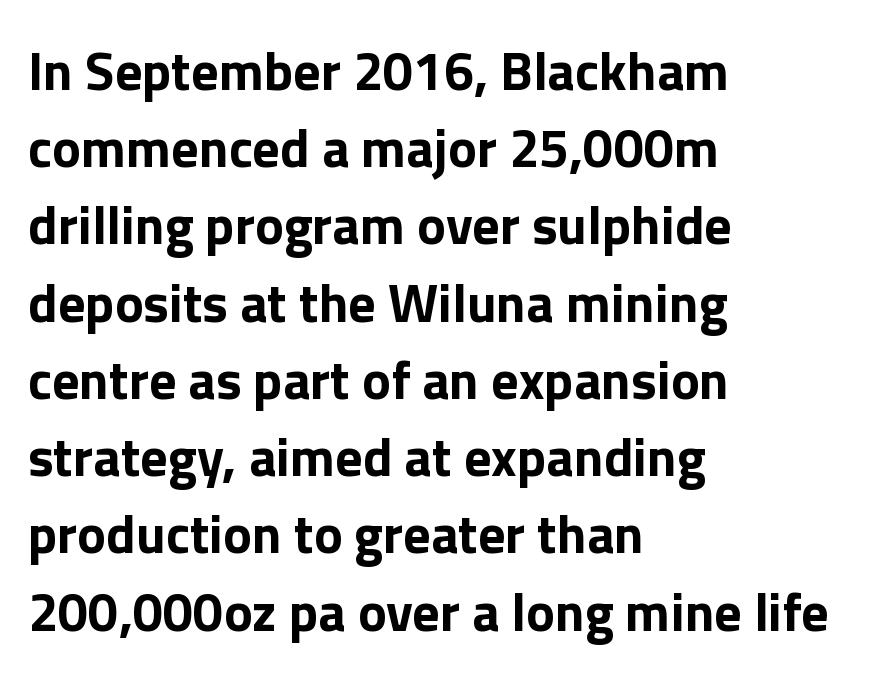
The typesetting leans heavy: a genuine bold. Every stem runs plumb, perpendicular to the baseline. A clean baseline with only descenders dipping below it. Think of a printed novel: that variable character pitch is what you see here. The gaps between neighbouring characters are ordinary and unremarkable. Are there feet on the stems? There aren't — it's a sans.
